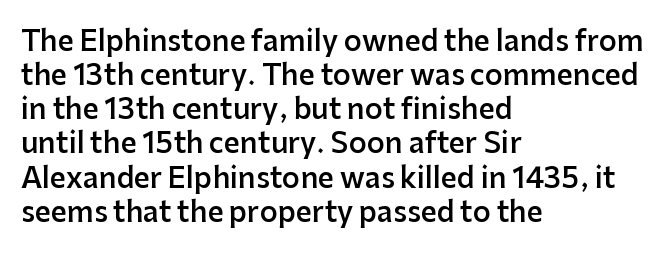
The image shows 28 px semibold sans-serif type, upright; set left-aligned, line spacing 1.22x, normal letter spacing, not underlined; low stroke contrast and a medium x-height.
